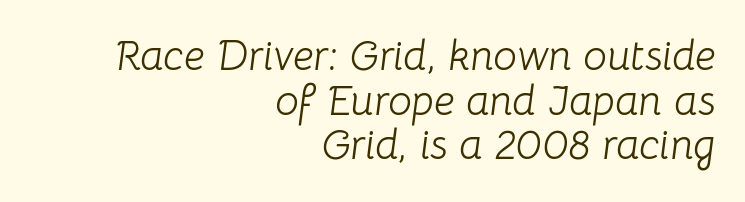
{"italic": "yes", "lean": "right", "slant_degrees": 8, "bold": "no", "weight": "light", "width": "normal", "stroke_contrast": "low", "x_height": "medium", "monospaced": "no", "underline": "no", "align": "right", "line_spacing": "tight", "line_spacing_ratio": 1.06, "letter_spacing": "normal", "letter_spacing_em": 0.0, "glyph_px": 42}
